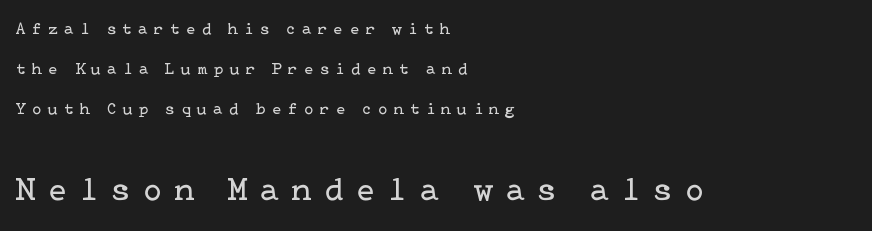
Q: Is the text bold? A: No.
Q: Is the text italic (slanted)? A: No, it is upright.
Q: Is the typeface a serif or a sans-serif typeface? A: Serif.
Q: Is the text underlined? A: No.
Q: How is the paragraph aligned? A: Left-aligned.
Q: Is the spacing between letters normal or unusually wide? A: Unusually wide.
Q: Is the spacing between lines tight, normal or loose? A: Loose.
Q: Which block of text is set in a larger size, the first (top) or the second (bottom)? A: The second (bottom) one.
Q: Width (condensed, normal, or wide)? A: Normal.
Q: Stroke contrast? A: Low.
Q: x-height? A: Medium.
